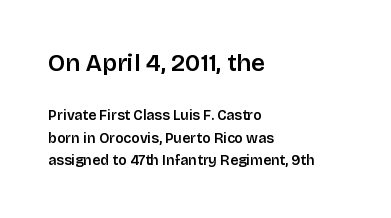
Q: Is the text bold? A: Semi-bold.
Q: Is the text italic (slanted)? A: No, it is upright.
Q: Is the text underlined? A: No.
Q: How is the paragraph aligned? A: Left-aligned.
Q: Is the spacing between letters normal or unusually wide? A: Normal.
Q: Is the spacing between lines tight, normal or loose? A: Normal.
Q: Which block of text is set in a larger size, the first (top) or the second (bottom)? A: The first (top) one.
